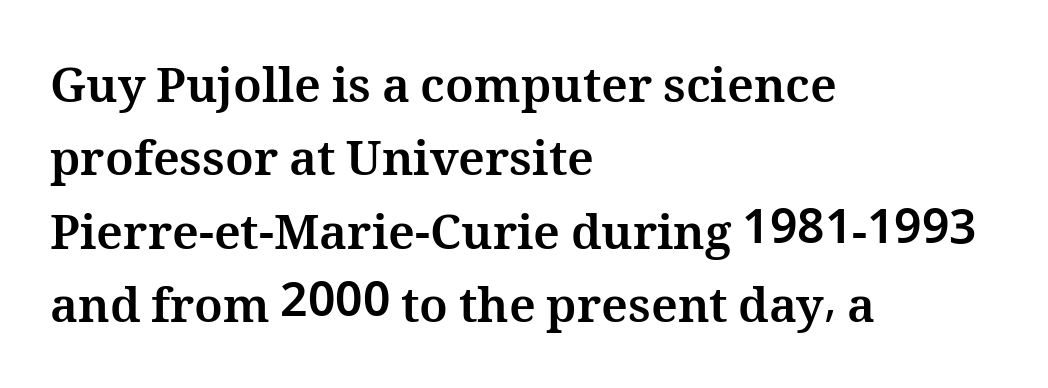
Q: Is the text bold? A: Yes.
Q: Is the text italic (slanted)? A: No, it is upright.
Q: Is the text underlined? A: No.
Q: How is the paragraph aligned? A: Left-aligned.
Q: Is the spacing between letters normal or unusually wide? A: Normal.
Q: Is the spacing between lines tight, normal or loose? A: Normal.
Q: Width (condensed, normal, or wide)? A: Normal.
Q: Stroke contrast? A: Medium.
Q: x-height? A: Medium.
Q: Monospaced? A: No.
